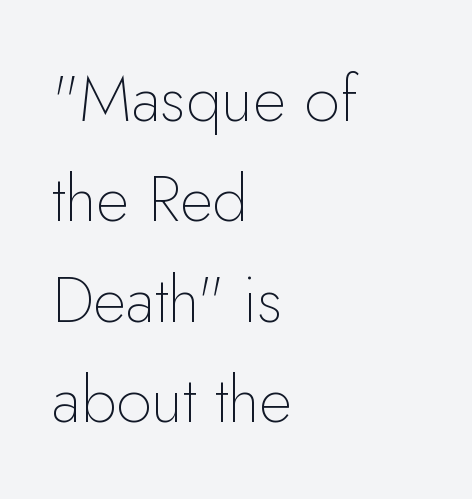
The image shows 64 px thin sans-serif type, upright; set left-aligned, normal line spacing (1.57x), normal letter spacing, not underlined; low stroke contrast and a small x-height.
